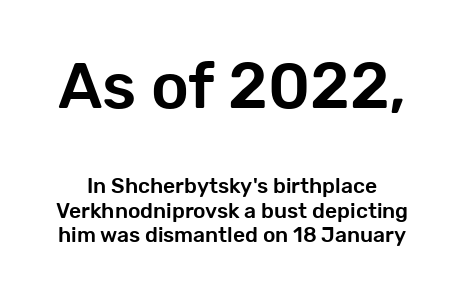
The image shows 64 px sans-serif type, upright; set line spacing 1.16x, normal letter spacing, not underlined; the first (top) block is 3.05x larger; low stroke contrast and a medium x-height.
